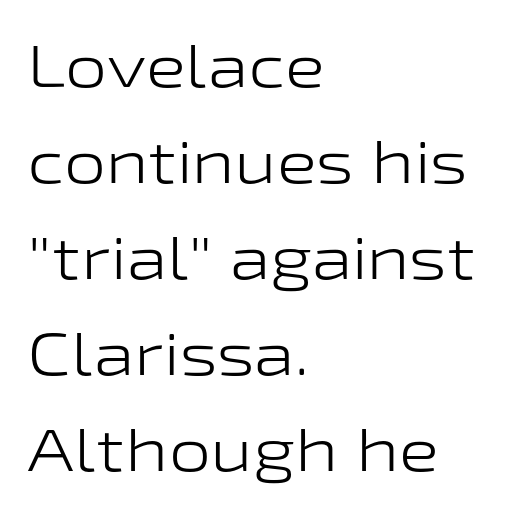
{"serif": "no", "italic": "no", "bold": "no", "weight": "light", "width": "wide", "stroke_contrast": "low", "x_height": "medium", "monospaced": "no", "underline": "no", "align": "left", "line_spacing": "normal", "line_spacing_ratio": 1.6, "letter_spacing": "normal", "letter_spacing_em": 0.0, "glyph_px": 60}
